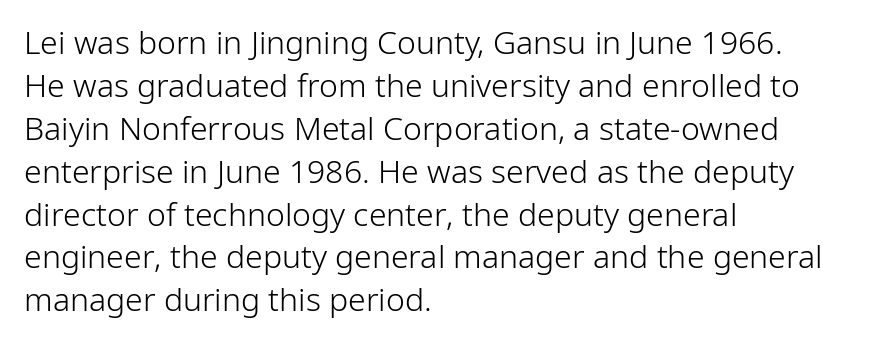
Q: Is the text bold? A: No.
Q: Is the text italic (slanted)? A: No, it is upright.
Q: Is the typeface a serif or a sans-serif typeface? A: Sans-serif.
Q: Is the text underlined? A: No.
Q: How is the paragraph aligned? A: Left-aligned.
Q: Is the spacing between letters normal or unusually wide? A: Normal.
Q: Is the spacing between lines tight, normal or loose? A: Normal.
Q: Width (condensed, normal, or wide)? A: Normal.
Q: Stroke contrast? A: Low.
Q: x-height? A: Medium.
Q: Monospaced? A: No.
